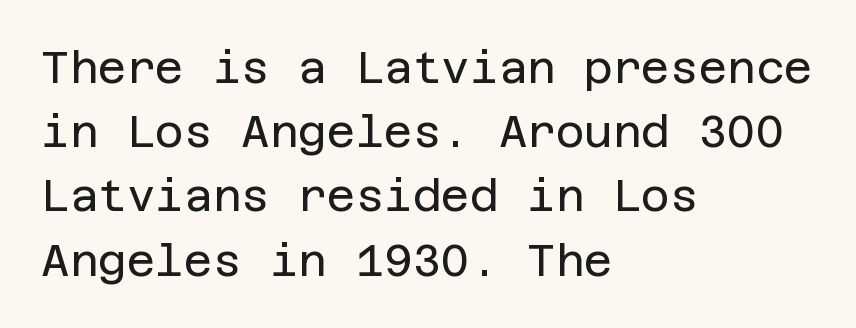
Q: Is the text bold? A: No.
Q: Is the text italic (slanted)? A: No, it is upright.
Q: Is the typeface a serif or a sans-serif typeface? A: Sans-serif.
Q: Is the text underlined? A: No.
Q: How is the paragraph aligned? A: Left-aligned.
Q: Is the spacing between letters normal or unusually wide? A: Normal.
Q: Is the spacing between lines tight, normal or loose? A: Normal.
Q: Width (condensed, normal, or wide)? A: Normal.
Q: Stroke contrast? A: Low.
Q: x-height? A: Large.
